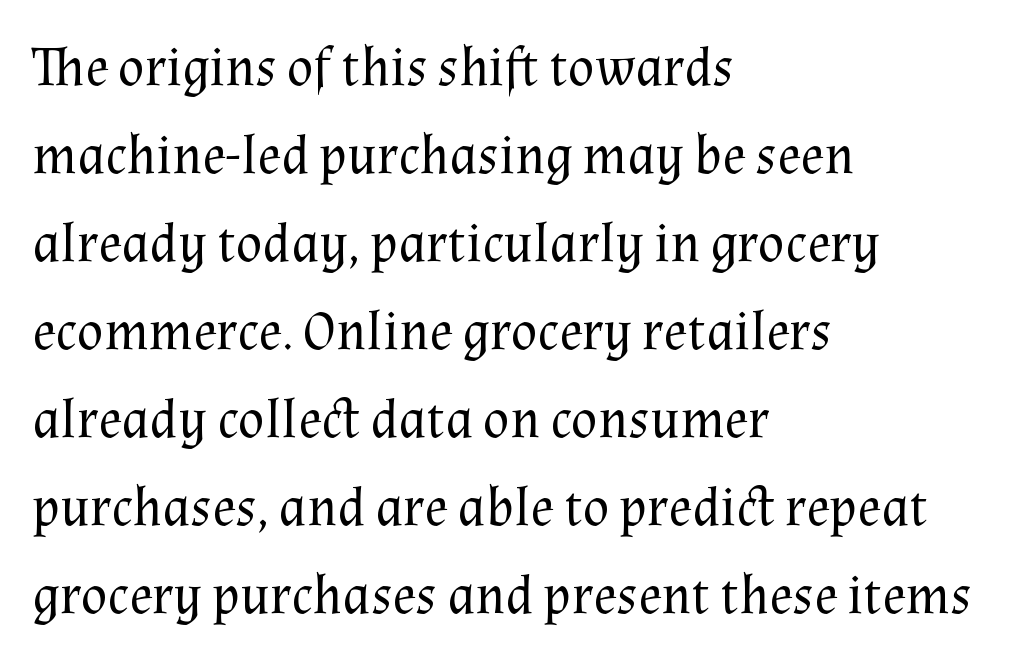
The image shows 55 px regular-weight type, upright; set left-aligned, normal line spacing (1.6x), normal letter spacing, not underlined; medium stroke contrast and a medium x-height.
